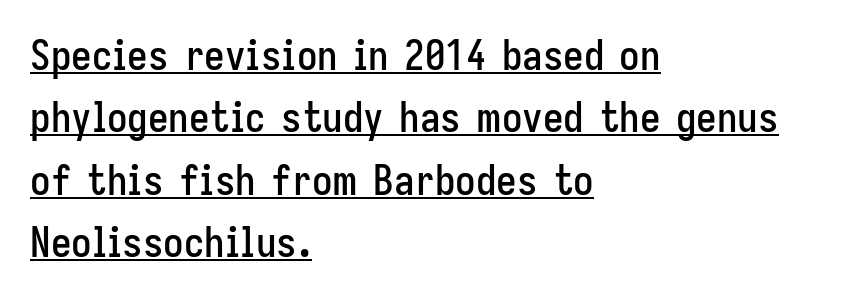
Is there much room between lines? A standard amount, neither cramped nor airy. Rendered with straight, roman letterforms. The rendering uses the underline text-decoration. The rendering uses natural spacing where letterforms have individual widths. These lines stack with their left ends in a neat column. Are there feet on the stems? There aren't — it's a sans.
